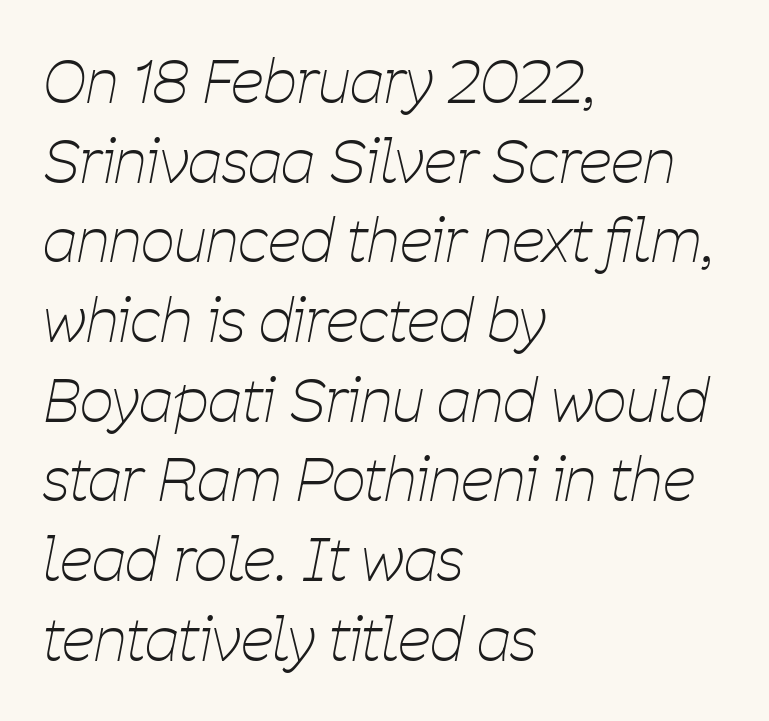
Q: Is the text bold? A: No.
Q: Is the text italic (slanted)? A: Yes, it leans right by about 11 degrees.
Q: Is the text underlined? A: No.
Q: How is the paragraph aligned? A: Left-aligned.
Q: Is the spacing between letters normal or unusually wide? A: Normal.
Q: Is the spacing between lines tight, normal or loose? A: Normal.
Q: Width (condensed, normal, or wide)? A: Condensed.
Q: Stroke contrast? A: Low.
Q: x-height? A: Medium.
Q: Monospaced? A: No.
